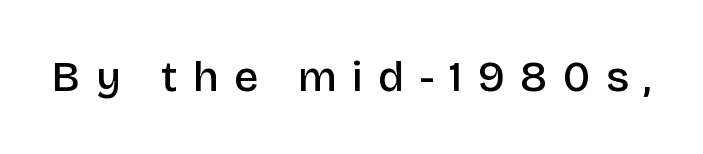
The image shows 43 px semibold sans-serif type, upright; set unusually wide letter spacing (+0.35 em), not underlined; low stroke contrast and a large x-height.
